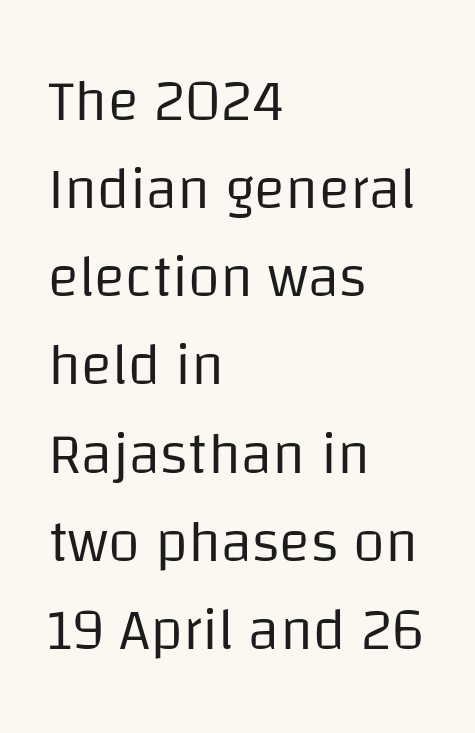
{"serif": "no", "italic": "no", "bold": "no", "weight": "regular", "width": "normal", "stroke_contrast": "low", "x_height": "large", "monospaced": "no", "underline": "no", "align": "left", "line_spacing": "normal", "line_spacing_ratio": 1.52, "letter_spacing": "normal", "letter_spacing_em": 0.0, "glyph_px": 58}
